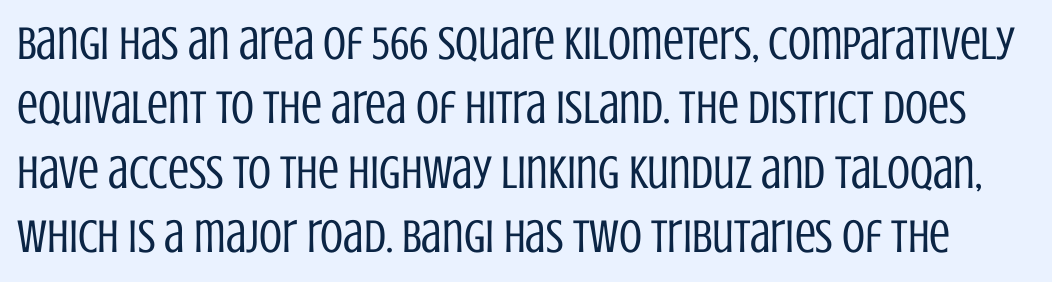
Q: Is the text bold? A: No.
Q: Is the text italic (slanted)? A: No, it is upright.
Q: Is the typeface a serif or a sans-serif typeface? A: Sans-serif.
Q: Is the text underlined? A: No.
Q: Is the spacing between letters normal or unusually wide? A: Normal.
Q: Is the spacing between lines tight, normal or loose? A: Normal.
Q: Width (condensed, normal, or wide)? A: Condensed.
Q: Stroke contrast? A: Low.
Q: x-height? A: Large.
Q: Monospaced? A: No.
